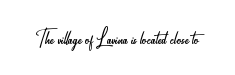
This is sans-serif lettering, the kind often seen on screens and signage. The passage shown is typed in a proportional face where columns would drift. The rendering keeps characters at their native spacing. The space beneath each line is pristine and unruled. The letters look calm and open, with moderate or lighter stems.
